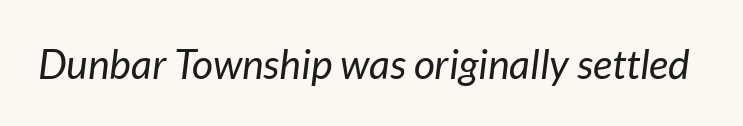
{"italic": "yes", "lean": "right", "slant_degrees": 7, "bold": "no", "weight": "regular", "width": "normal", "stroke_contrast": "low", "x_height": "medium", "monospaced": "no", "underline": "no", "letter_spacing": "normal", "letter_spacing_em": 0.0, "glyph_px": 41}
